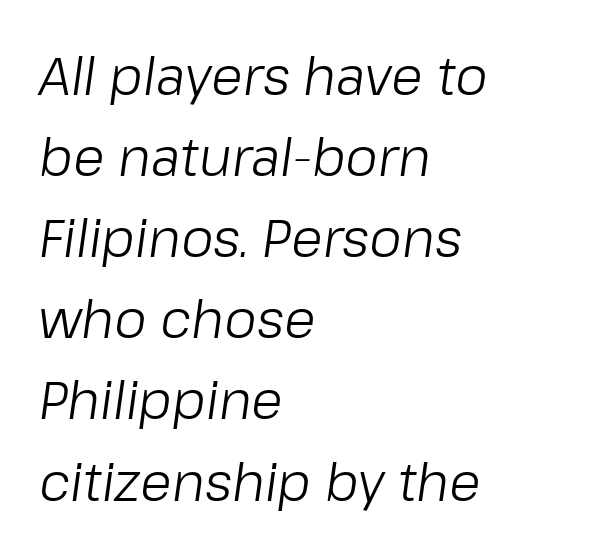
The image shows 52 px light type, italic (leaning right); set left-aligned, normal line spacing (1.56x), normal letter spacing, not underlined; low stroke contrast and a medium x-height.
